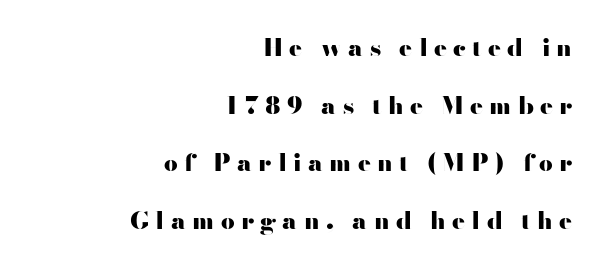
A typesetter would call this heavily tracked-out type. Unmarked baselines from the first word to the last. Strokes here are thick enough to call this a true bold. Casual observation: everything's shoved over to the right. The leading is generous, giving the passage an open texture.
